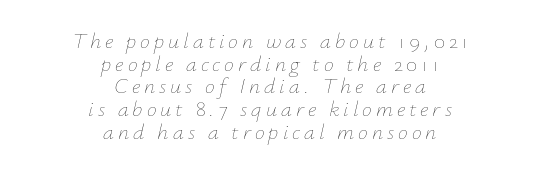
This rendering features lettering with no underline. Cramped leading. The cut favours lightness, reaching ordinary text weight at its darkest. The lines in this sample share a center point and differ in where they start and stop.
